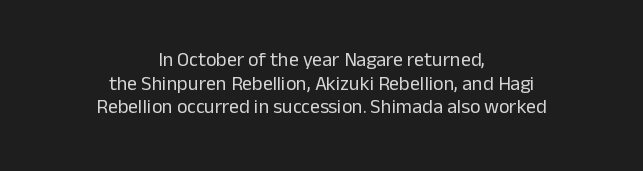
The image shows 20 px text type, upright; set centered, line spacing 1.18x, normal letter spacing, not underlined.
